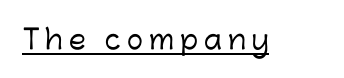
Tall strokes in this sample are plumb rather than angled. This is underlined copy, the kind a proofreader might mark for attention. Compared with typical body copy, the letter spacing here is much looser.
